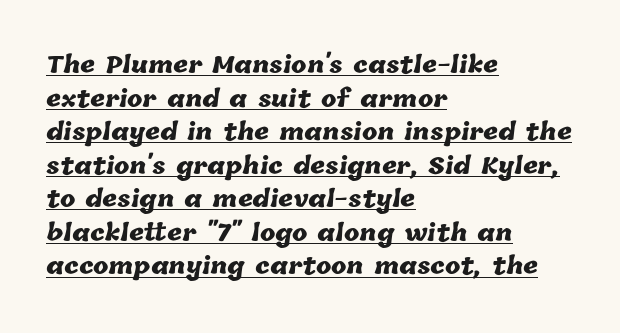
The image shows 23 px bold type; set left-aligned, normal line spacing (1.46x), normal letter spacing, underlined.
